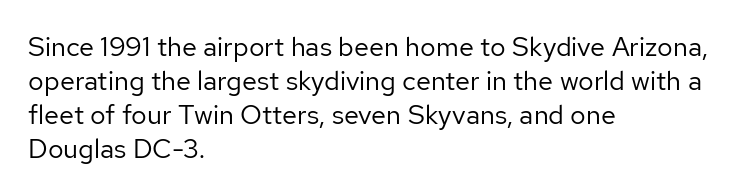
Q: Is the text bold? A: No.
Q: Is the text italic (slanted)? A: No, it is upright.
Q: Is the text underlined? A: No.
Q: How is the paragraph aligned? A: Left-aligned.
Q: Is the spacing between letters normal or unusually wide? A: Normal.
Q: Is the spacing between lines tight, normal or loose? A: Normal.
